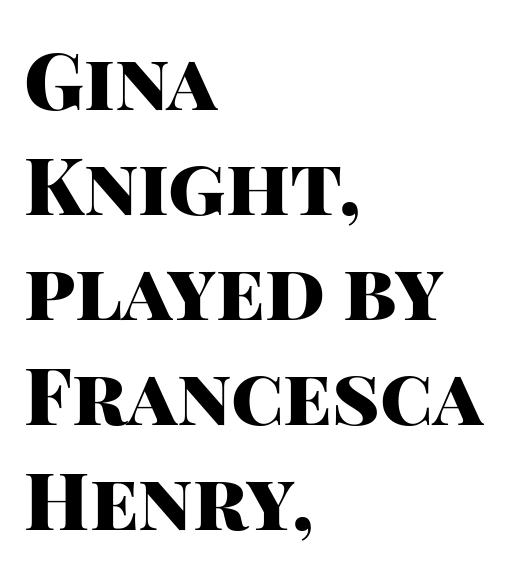
Q: Is the text bold? A: Yes.
Q: Is the text italic (slanted)? A: No, it is upright.
Q: Is the typeface a serif or a sans-serif typeface? A: Sans-serif.
Q: Is the text underlined? A: No.
Q: How is the paragraph aligned? A: Left-aligned.
Q: Is the spacing between letters normal or unusually wide? A: Normal.
Q: Is the spacing between lines tight, normal or loose? A: Normal.
Q: Width (condensed, normal, or wide)? A: Normal.
Q: Stroke contrast? A: High.
Q: x-height? A: Large.
Q: Monospaced? A: No.
